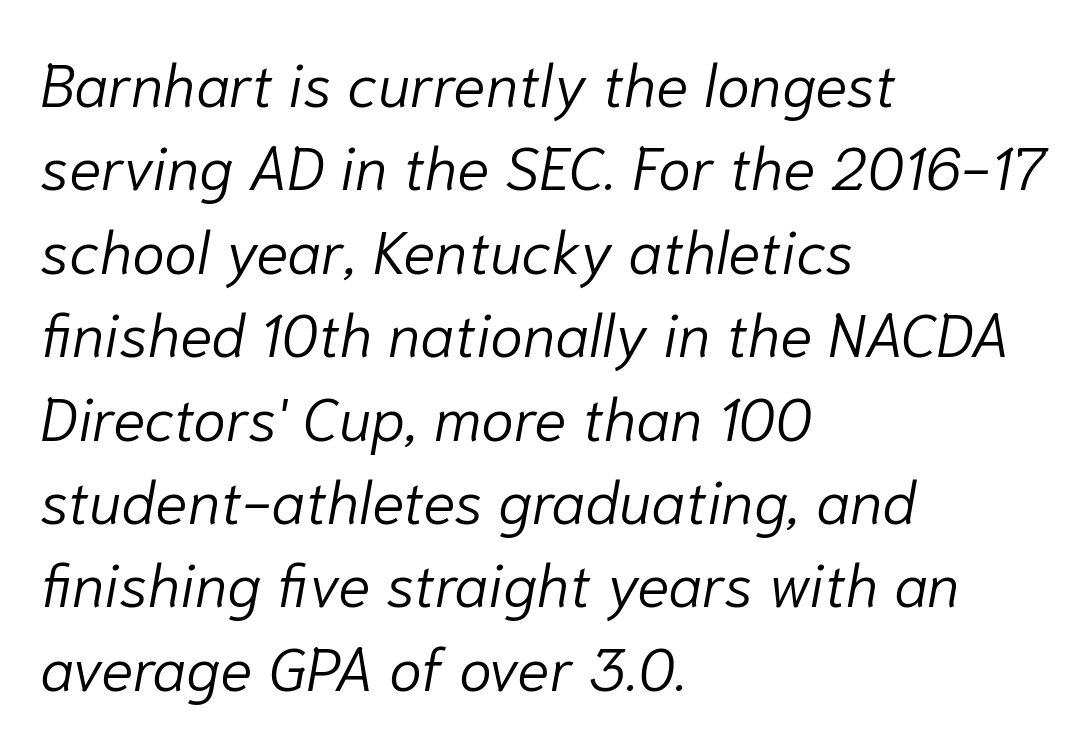
Check under the words: just untouched page. Weight: regular or lighter. Looks like regular typesetting: each glyph gets only the width it needs. The lines sit at an ordinary, default distance from one another. Compared with ordinary roman type, these characters are visibly tilted. Left-aligned paragraph, ragged on the right.
